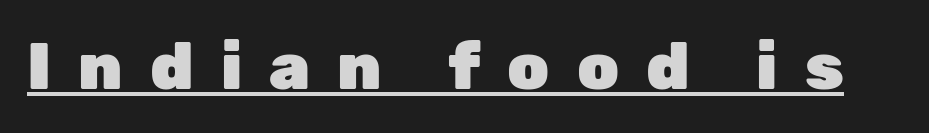
Every word sits above its own underline. The letters stand upright; this is a roman face. Varying glyph widths throughout — classic text-font behaviour. Every letter is thick-stroked: bold, no question. Display-style spreading of the glyphs; the letterfit is very open.
